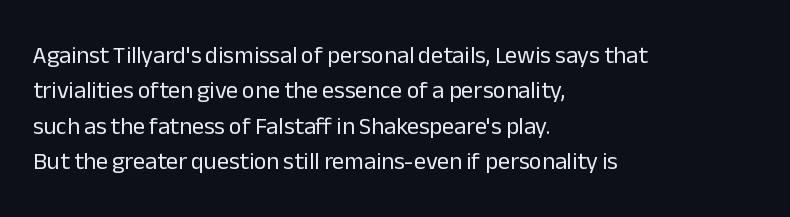
{"italic": "no", "bold": "no", "underline": "no", "align": "left", "line_spacing": "normal", "line_spacing_ratio": 1.47, "letter_spacing": "normal", "letter_spacing_em": 0.0, "glyph_px": 24}
